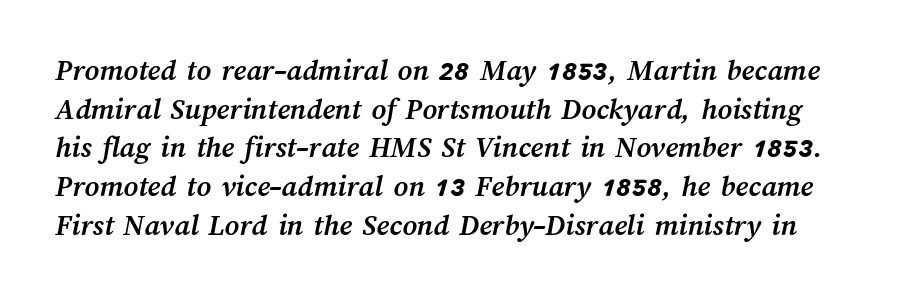
The image shows 31 px semibold type; set normal line spacing (1.25x), normal letter spacing, not underlined; medium stroke contrast and a medium x-height.
